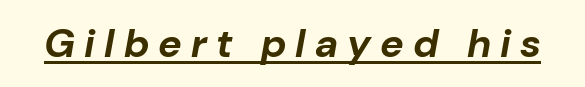
{"italic": "yes", "lean": "right", "slant_degrees": 10, "bold": "yes", "weight": "bold", "width": "normal", "stroke_contrast": "low", "x_height": "medium", "monospaced": "no", "underline": "yes", "letter_spacing": "wide", "letter_spacing_em": 0.23, "glyph_px": 40}
